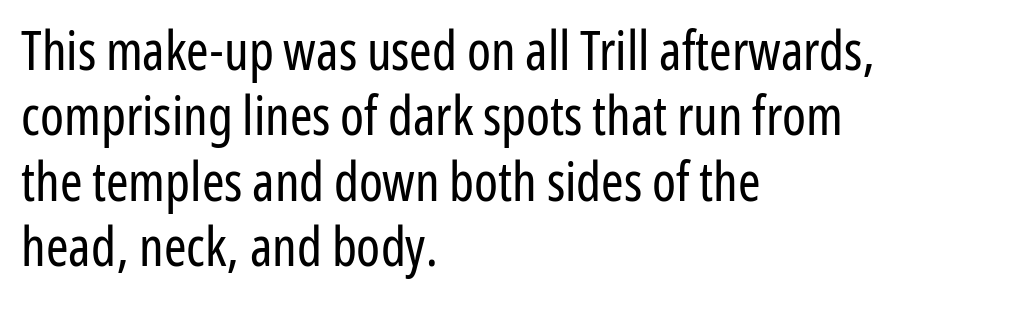
Q: Is the text bold? A: No.
Q: Is the text italic (slanted)? A: No, it is upright.
Q: Is the typeface a serif or a sans-serif typeface? A: Sans-serif.
Q: Is the text underlined? A: No.
Q: How is the paragraph aligned? A: Left-aligned.
Q: Is the spacing between letters normal or unusually wide? A: Normal.
Q: Width (condensed, normal, or wide)? A: Condensed.
Q: Stroke contrast? A: Low.
Q: x-height? A: Medium.
Q: Monospaced? A: No.
